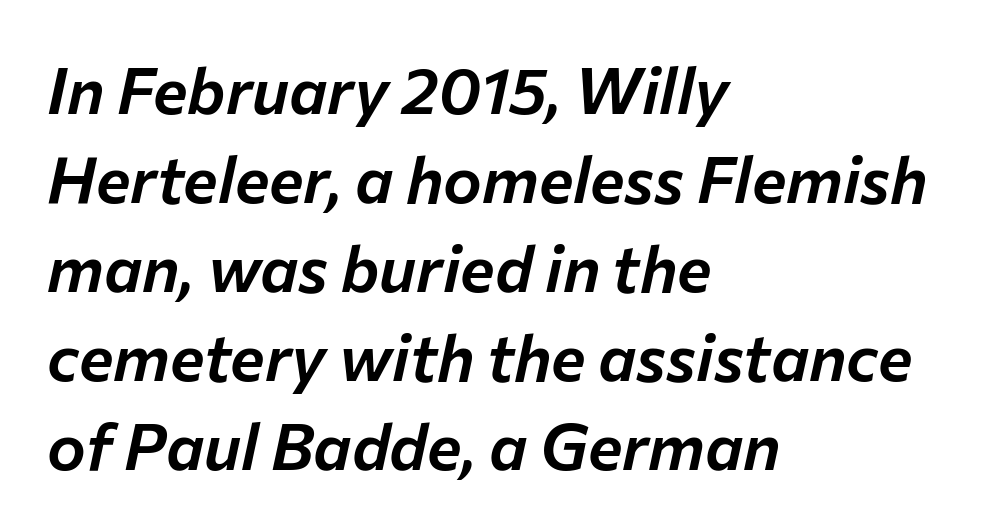
{"italic": "yes", "lean": "right", "slant_degrees": 12, "width": "normal", "stroke_contrast": "low", "x_height": "medium", "monospaced": "no", "underline": "no", "align": "left", "line_spacing": "normal", "line_spacing_ratio": 1.37, "letter_spacing": "normal", "letter_spacing_em": 0.0, "glyph_px": 65}
